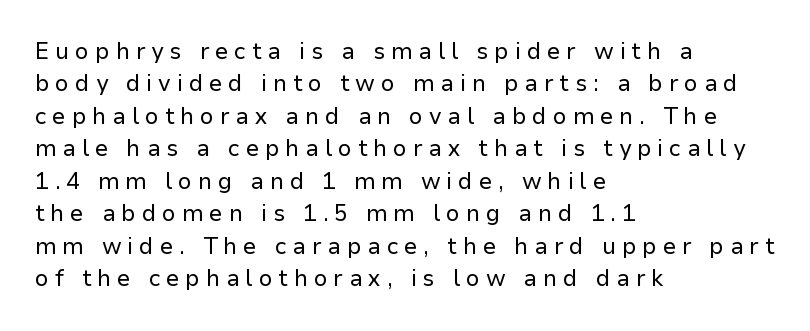
{"italic": "no", "bold": "no", "underline": "no", "align": "left", "line_spacing": "normal", "line_spacing_ratio": 1.41, "letter_spacing": "wide", "letter_spacing_em": 0.25, "glyph_px": 23}
